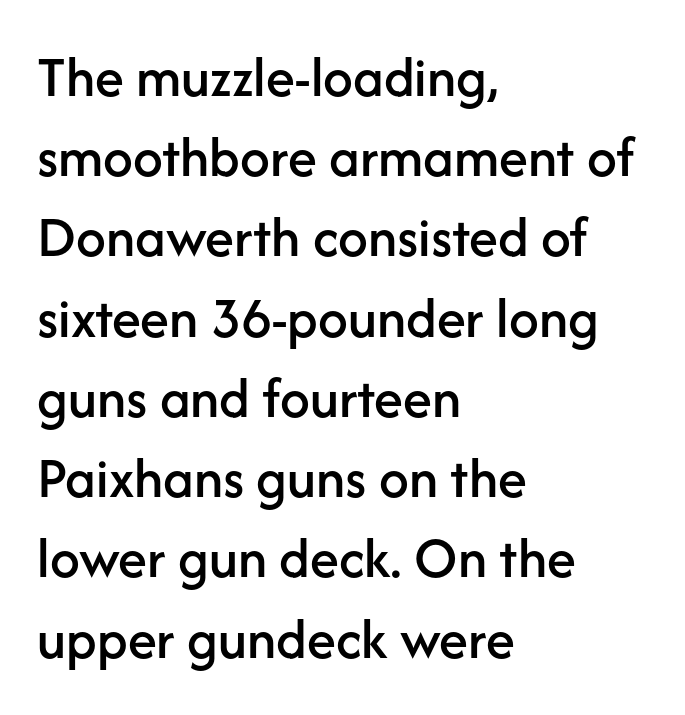
Q: Is the text italic (slanted)? A: No, it is upright.
Q: Is the typeface a serif or a sans-serif typeface? A: Sans-serif.
Q: Is the text underlined? A: No.
Q: How is the paragraph aligned? A: Left-aligned.
Q: Is the spacing between letters normal or unusually wide? A: Normal.
Q: Is the spacing between lines tight, normal or loose? A: Normal.
Q: Width (condensed, normal, or wide)? A: Normal.
Q: Stroke contrast? A: Low.
Q: x-height? A: Medium.
Q: Monospaced? A: No.
